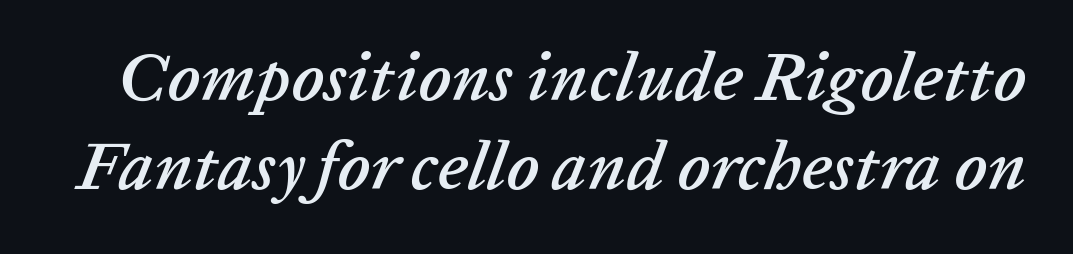
Standard letterfit; no display-style spreading of the glyphs. Each row of text sits above clean, open space. The designer left line spacing at the default. The text carries the slant typical of an italic or oblique font.
